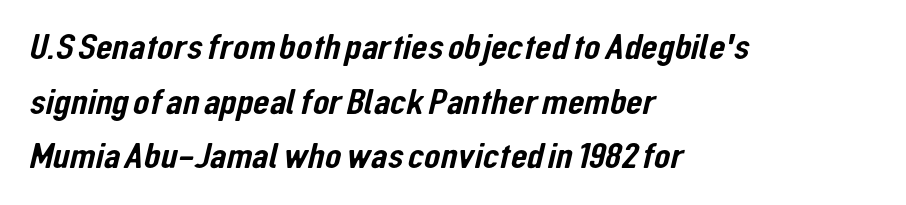
The image shows 38 px condensed sans-serif type; set left-aligned, normal line spacing (1.44x), normal letter spacing, not underlined; low stroke contrast and a medium x-height.
